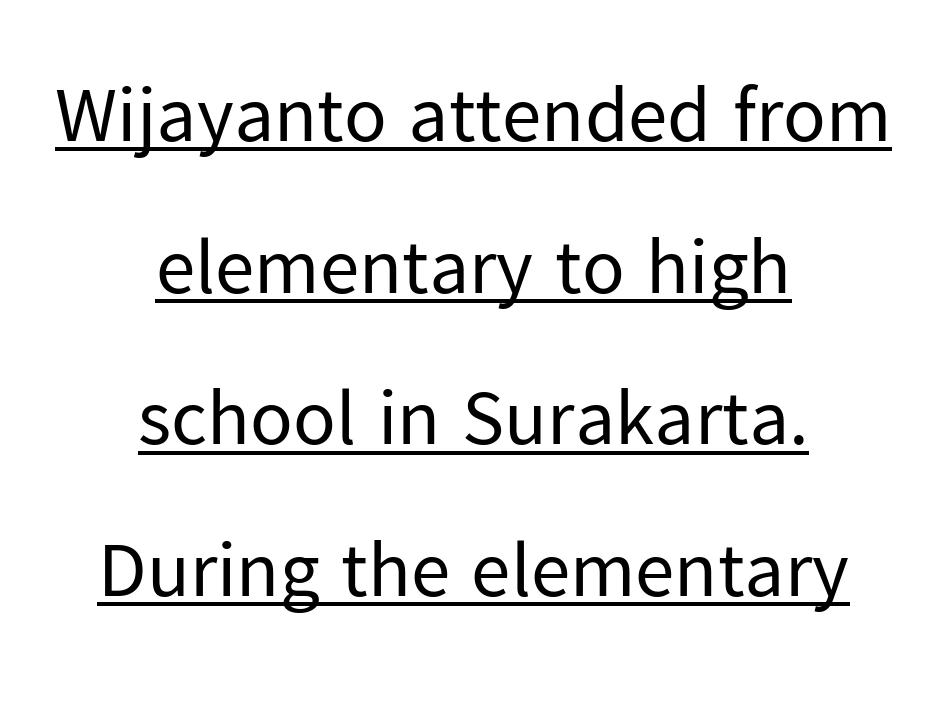
The image shows 79 px regular-weight sans-serif type, upright; set centered, loose line spacing (1.92x), normal letter spacing, underlined; low stroke contrast and a medium x-height.
